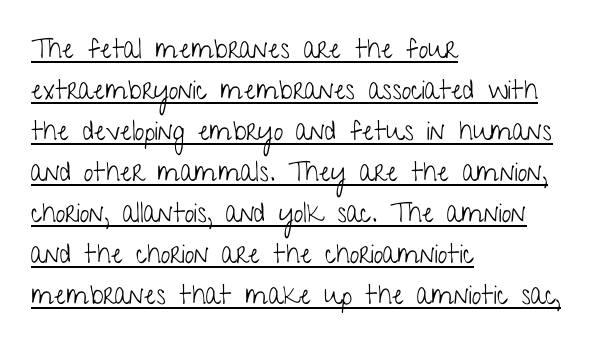
{"italic": "no", "bold": "no", "underline": "yes", "align": "left", "line_spacing": "normal", "line_spacing_ratio": 1.52, "letter_spacing": "normal", "letter_spacing_em": 0.0, "glyph_px": 27}
